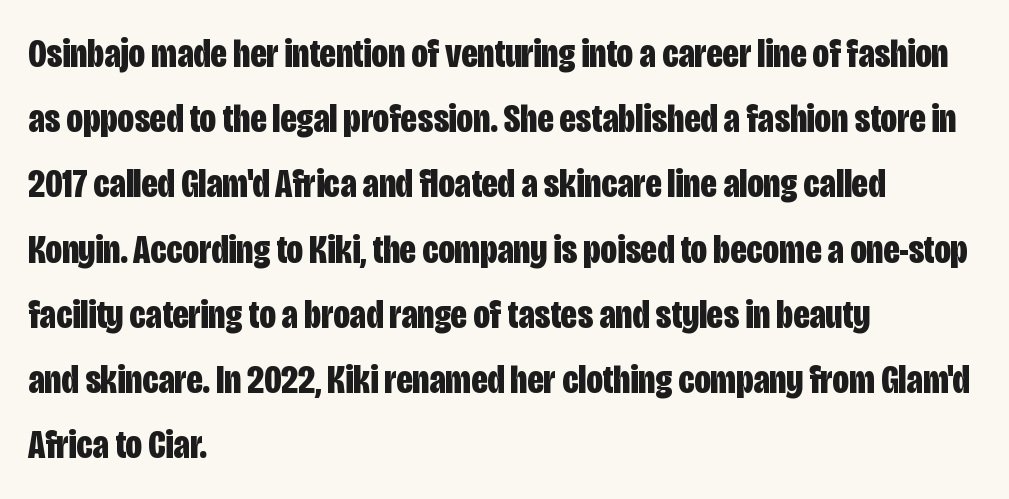
The image shows 41 px bold, condensed sans-serif type, upright; set left-aligned, normal line spacing (1.59x), normal letter spacing, not underlined; low stroke contrast and a large x-height.
